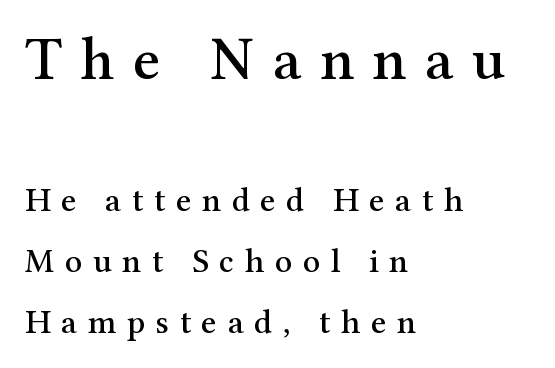
The words here are not underlined. Stroke terminals: seriffed. Here the glyphs are tracked loosely, breaking word shapes into spaced letters. The passage shown begins with its larger block and ends with its smaller one. Do the characters align in a grid? No, the font is proportional. Ascenders rise straight up at ninety degrees.
